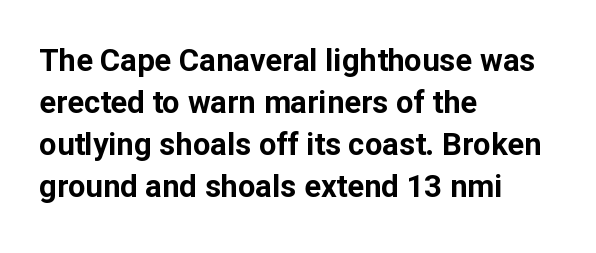
Q: Is the text bold? A: Yes.
Q: Is the text italic (slanted)? A: No, it is upright.
Q: Is the typeface a serif or a sans-serif typeface? A: Sans-serif.
Q: Is the text underlined? A: No.
Q: How is the paragraph aligned? A: Left-aligned.
Q: Is the spacing between letters normal or unusually wide? A: Normal.
Q: Is the spacing between lines tight, normal or loose? A: Normal.
Q: Width (condensed, normal, or wide)? A: Normal.
Q: Stroke contrast? A: Low.
Q: x-height? A: Medium.
Q: Monospaced? A: No.
